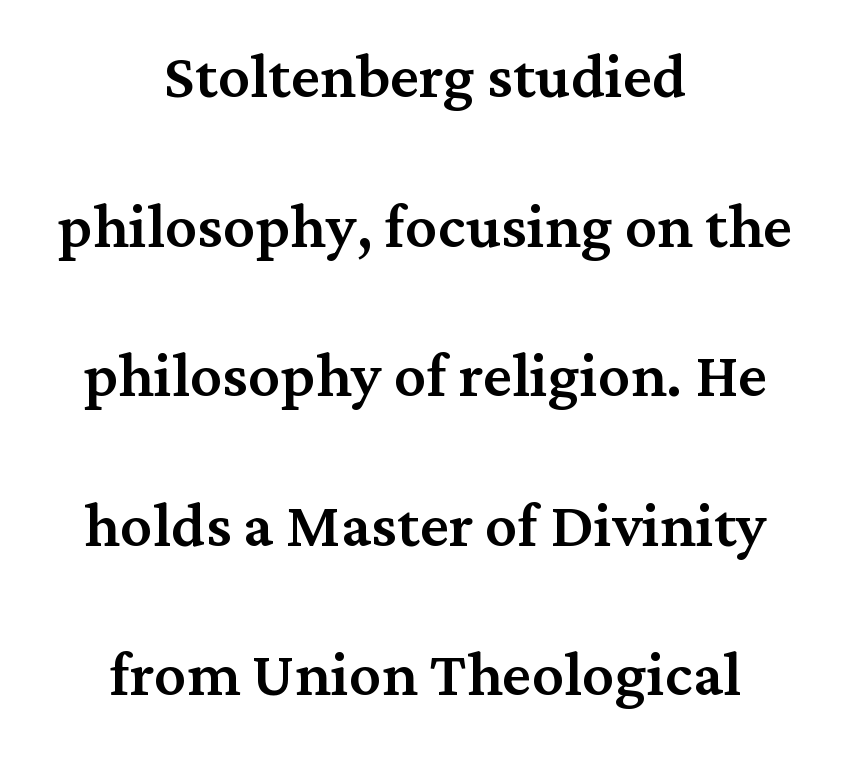
The image shows 80 px serif type, upright; set centered, line spacing 1.87x, normal letter spacing, not underlined; medium stroke contrast and a medium x-height.
